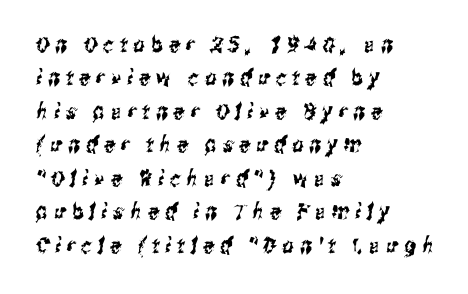
{"underline": "no", "align": "left", "line_spacing": "normal", "line_spacing_ratio": 1.52, "letter_spacing": "wide", "letter_spacing_em": 0.28, "glyph_px": 22}
